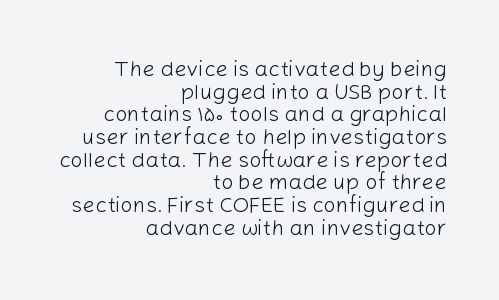
The image shows 22 px text type, upright; set right-aligned, tight line spacing (1.03x), normal letter spacing, not underlined.
